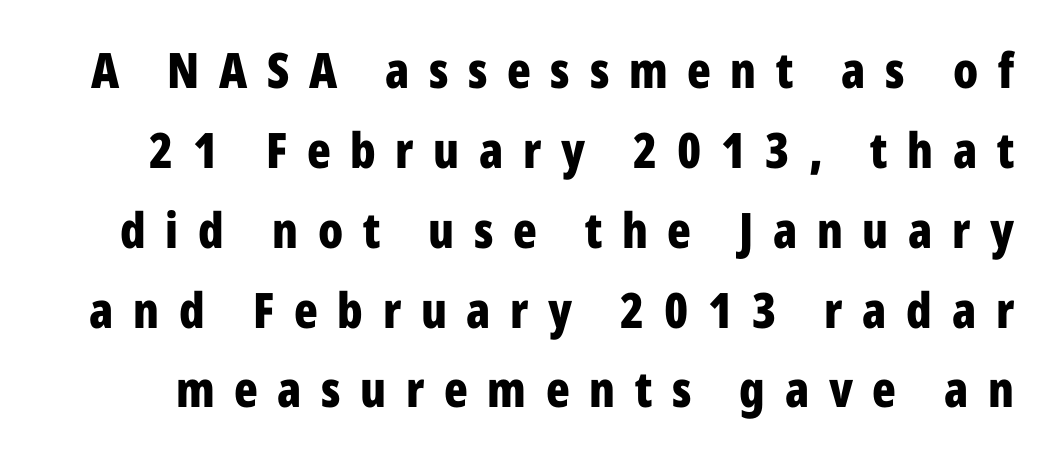
Q: Is the text bold? A: Yes.
Q: Is the text italic (slanted)? A: No, it is upright.
Q: Is the typeface a serif or a sans-serif typeface? A: Sans-serif.
Q: Is the text underlined? A: No.
Q: Is the spacing between letters normal or unusually wide? A: Unusually wide.
Q: Is the spacing between lines tight, normal or loose? A: Normal.
Q: Width (condensed, normal, or wide)? A: Condensed.
Q: Stroke contrast? A: Low.
Q: x-height? A: Medium.
Q: Monospaced? A: No.
